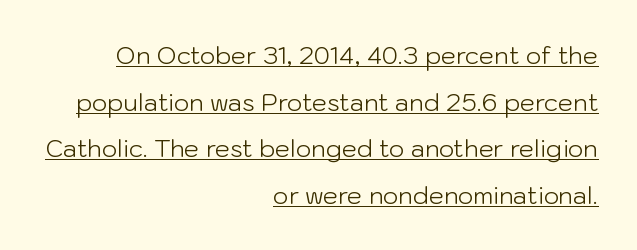
The image shows 24 px text type, upright; set right-aligned, loose line spacing (1.94x), normal letter spacing, underlined.
